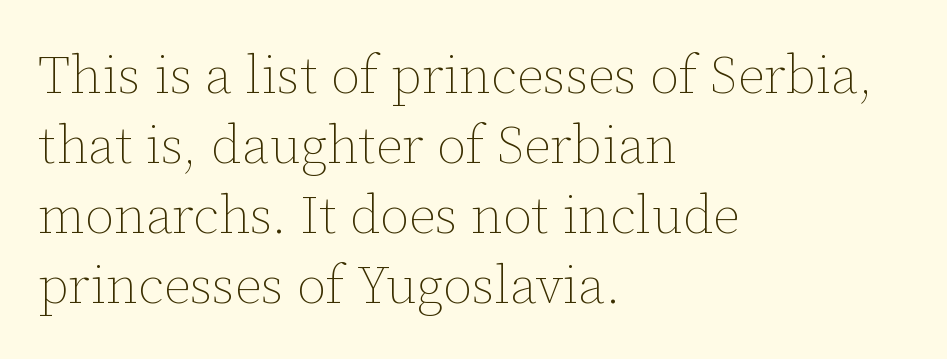
{"italic": "no", "bold": "no", "weight": "thin", "width": "normal", "stroke_contrast": "low", "x_height": "medium", "monospaced": "no", "underline": "no", "align": "left", "line_spacing": "normal", "line_spacing_ratio": 1.32, "letter_spacing": "normal", "letter_spacing_em": 0.0, "glyph_px": 53}
